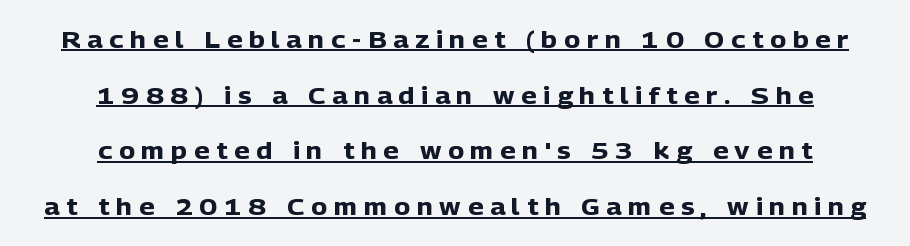
The designer dialed line spacing up above the default. Observe the wide spacing: letters keep a clear distance from each other. This is heavy type, rendered in bold. No italicization has been applied; the sample stays upright. The rag falls on both sides of this text block equally.
